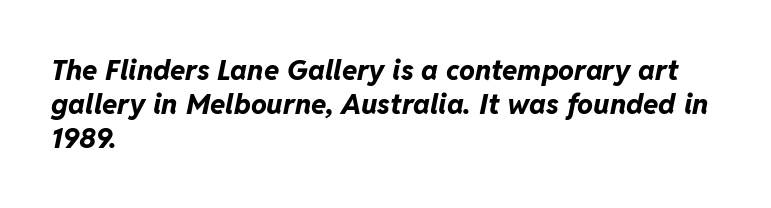
Clear beneath every line of the passage. The text carries the slant typical of an italic or oblique font. The characters look thick and weighty, a clear bold. The face used here is proportionally spaced, like ordinary book or web type. Tracking value appears to be zero — textbook default spacing. All the whitespace from short lines collects on the right.
